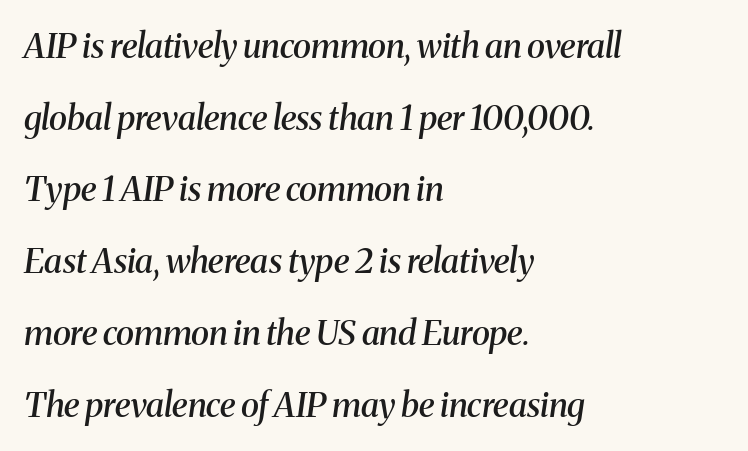
Q: Is the text bold? A: Semi-bold.
Q: Is the text italic (slanted)? A: Yes, it leans right by about 8 degrees.
Q: Is the typeface a serif or a sans-serif typeface? A: Serif.
Q: Is the text underlined? A: No.
Q: How is the paragraph aligned? A: Left-aligned.
Q: Is the spacing between letters normal or unusually wide? A: Normal.
Q: Is the spacing between lines tight, normal or loose? A: Loose.
Q: Width (condensed, normal, or wide)? A: Normal.
Q: Stroke contrast? A: Medium.
Q: x-height? A: Medium.
Q: Monospaced? A: No.
